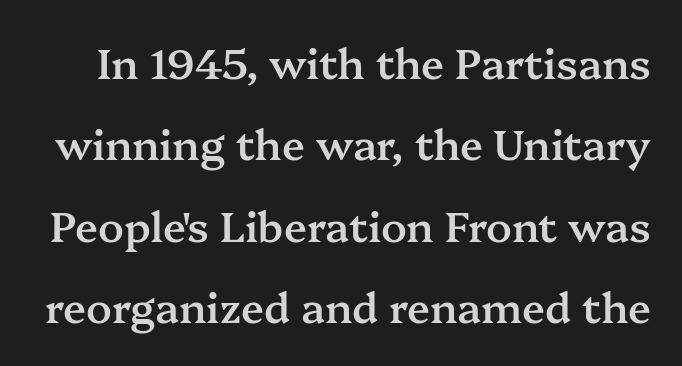
{"serif": "yes", "italic": "no", "bold": "semi", "weight": "semibold", "width": "normal", "stroke_contrast": "medium", "x_height": "medium", "monospaced": "no", "underline": "no", "line_spacing": "loose", "line_spacing_ratio": 1.94, "letter_spacing": "normal", "letter_spacing_em": 0.0, "glyph_px": 42}
